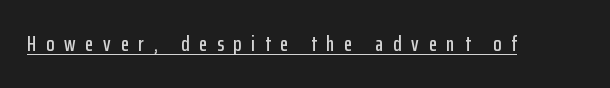
{"italic": "no", "underline": "yes", "letter_spacing": "wide", "letter_spacing_em": 0.47, "glyph_px": 21}
